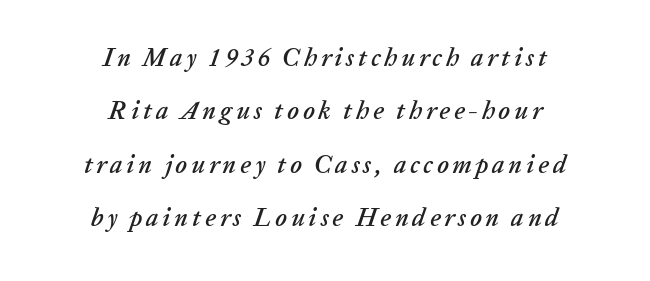
The glyphs are unaccompanied by any horizontal stroke below them. The specimen reads as italic at a glance. Caption: multi-line text, centered on the measure. Summary of vertical rhythm: relaxed, with wide interline spacing.
